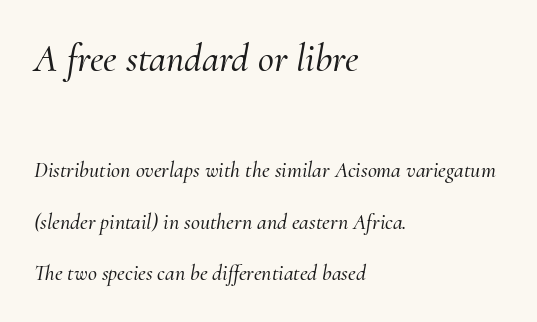
Q: Is the text italic (slanted)? A: Yes, it leans right by about 10 degrees.
Q: Is the typeface a serif or a sans-serif typeface? A: Serif.
Q: Is the text underlined? A: No.
Q: How is the paragraph aligned? A: Left-aligned.
Q: Is the spacing between letters normal or unusually wide? A: Normal.
Q: Is the spacing between lines tight, normal or loose? A: Loose.
Q: Which block of text is set in a larger size, the first (top) or the second (bottom)? A: The first (top) one.
Q: Width (condensed, normal, or wide)? A: Normal.
Q: Stroke contrast? A: Medium.
Q: x-height? A: Small.
Q: Monospaced? A: No.
